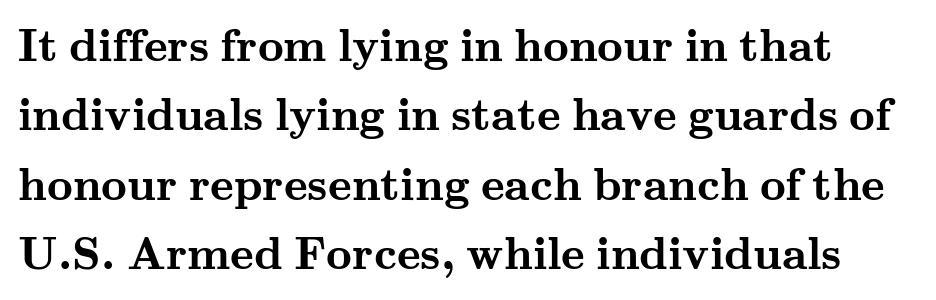
{"serif": "yes", "italic": "no", "bold": "yes", "weight": "semibold", "width": "wide", "stroke_contrast": "medium", "x_height": "small", "monospaced": "no", "underline": "no", "line_spacing": "normal", "line_spacing_ratio": 1.54, "letter_spacing": "normal", "letter_spacing_em": 0.0, "glyph_px": 45}
